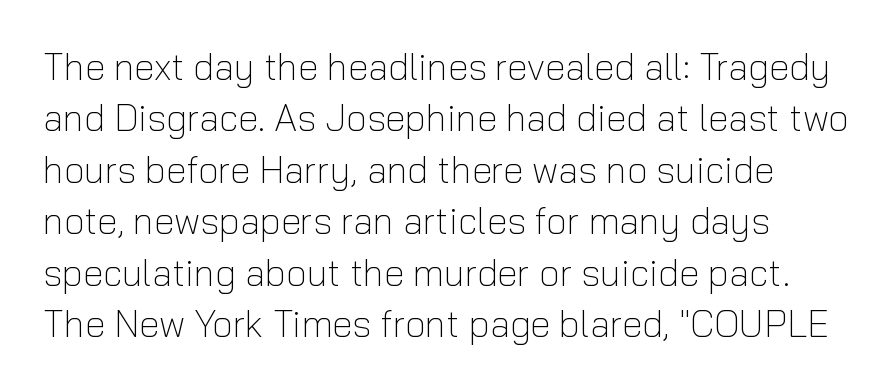
The image shows 37 px light sans-serif type, upright; set normal line spacing (1.39x), normal letter spacing, not underlined; low stroke contrast and a medium x-height.
